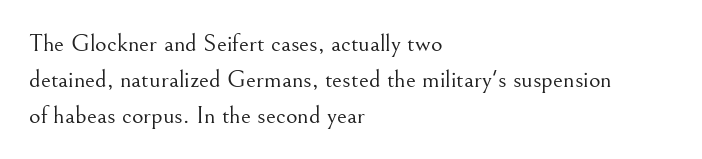
Q: Is the text bold? A: No.
Q: Is the text italic (slanted)? A: No, it is upright.
Q: Is the text underlined? A: No.
Q: How is the paragraph aligned? A: Left-aligned.
Q: Is the spacing between letters normal or unusually wide? A: Normal.
Q: Is the spacing between lines tight, normal or loose? A: Normal.
